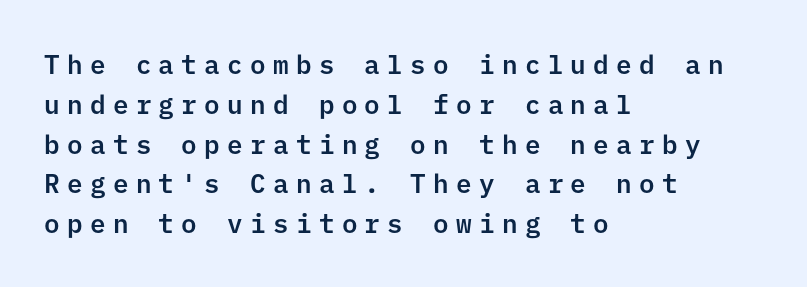
The image shows 26 px text type, upright; set left-aligned, normal line spacing (1.53x), unusually wide letter spacing (+0.28 em), not underlined.
